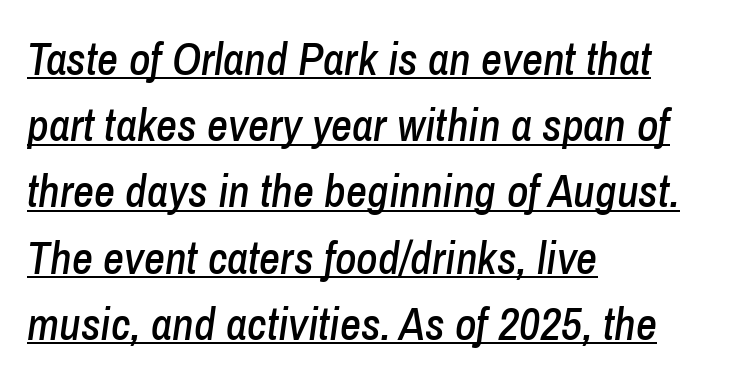
{"italic": "yes", "lean": "right", "slant_degrees": 8, "width": "condensed", "stroke_contrast": "low", "x_height": "medium", "monospaced": "no", "underline": "yes", "align": "left", "line_spacing": "normal", "line_spacing_ratio": 1.44, "letter_spacing": "normal", "letter_spacing_em": 0.0, "glyph_px": 46}
